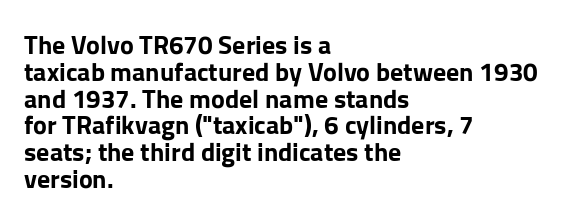
Emphasis by weight is at full strength: bold. Ascenders rise straight up at ninety degrees. Vertical spacing — tight. The passage shown is not underscored anywhere. Typeset ragged right — the left edge is the straight one.
